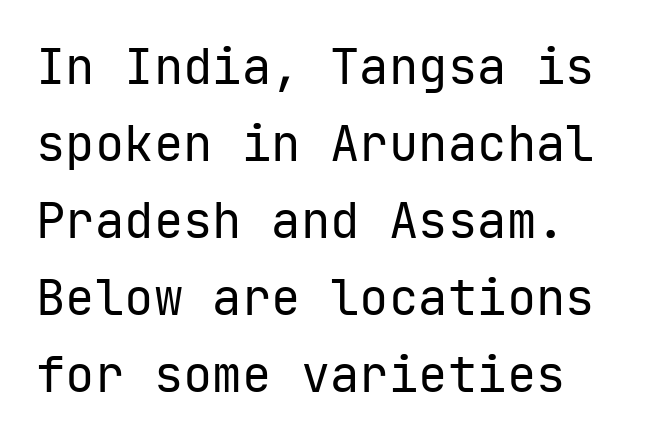
Q: Is the text bold? A: No.
Q: Is the text italic (slanted)? A: No, it is upright.
Q: Is the typeface a serif or a sans-serif typeface? A: Sans-serif.
Q: Is the text underlined? A: No.
Q: Is the spacing between letters normal or unusually wide? A: Normal.
Q: Is the spacing between lines tight, normal or loose? A: Normal.
Q: Width (condensed, normal, or wide)? A: Normal.
Q: Stroke contrast? A: Low.
Q: x-height? A: Medium.
Q: Monospaced? A: Yes.
